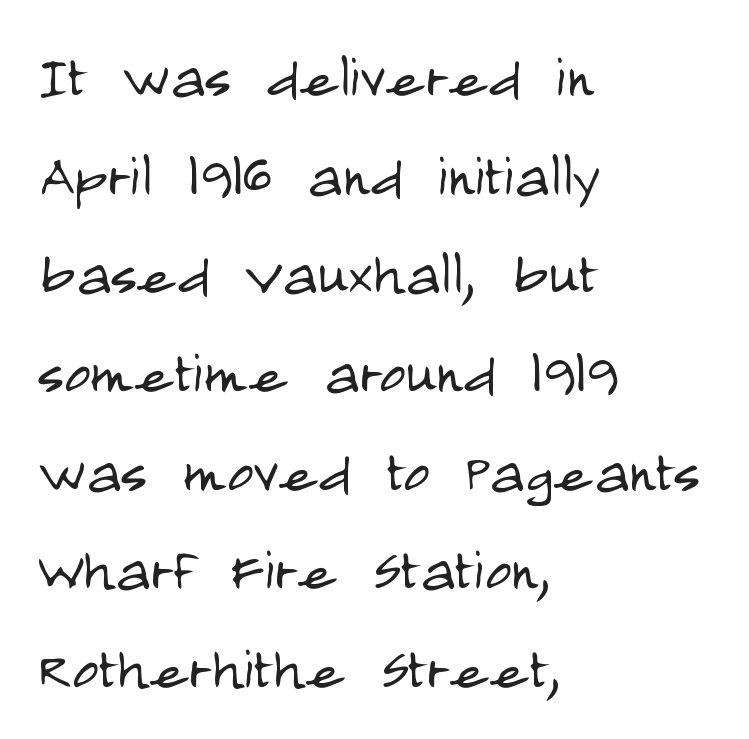
Q: Is the text bold? A: No.
Q: Is the text italic (slanted)? A: No, it is upright.
Q: Is the typeface a serif or a sans-serif typeface? A: Sans-serif.
Q: Is the text underlined? A: No.
Q: How is the paragraph aligned? A: Left-aligned.
Q: Is the spacing between letters normal or unusually wide? A: Normal.
Q: Is the spacing between lines tight, normal or loose? A: Normal.
Q: Width (condensed, normal, or wide)? A: Condensed.
Q: Stroke contrast? A: Low.
Q: x-height? A: Large.
Q: Monospaced? A: No.
